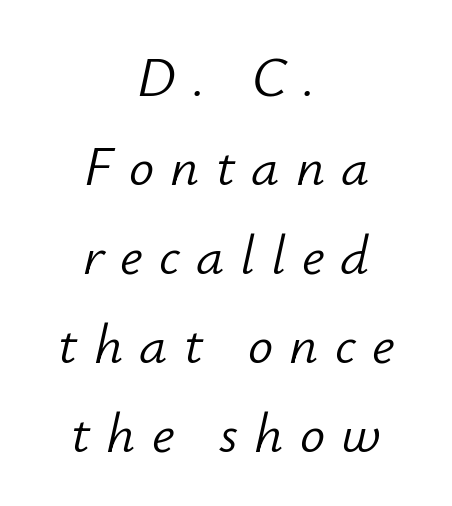
{"italic": "yes", "lean": "right", "slant_degrees": 12, "bold": "no", "weight": "light", "width": "normal", "stroke_contrast": "low", "x_height": "small", "monospaced": "no", "underline": "no", "align": "center", "line_spacing": "normal", "line_spacing_ratio": 1.59, "letter_spacing": "wide", "letter_spacing_em": 0.29, "glyph_px": 56}
